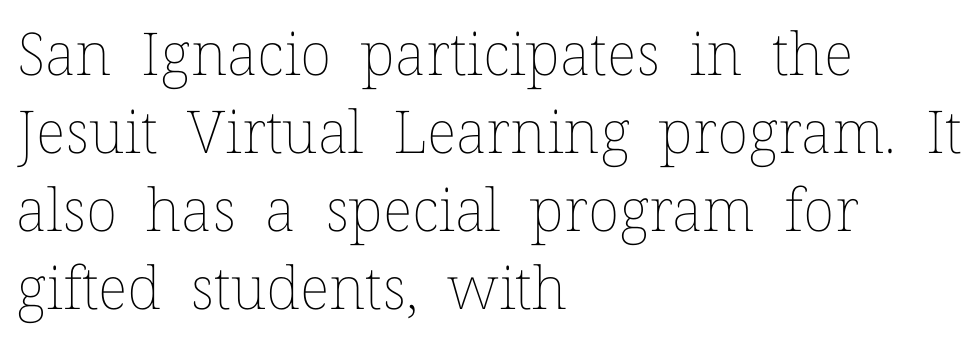
The rows are spaced the way most documents space them. Note the varied advance widths — an 'i' is clearly narrower than an 'm'. Weight class: somewhere from thin through regular. Decoration check: the copy has no underline.
